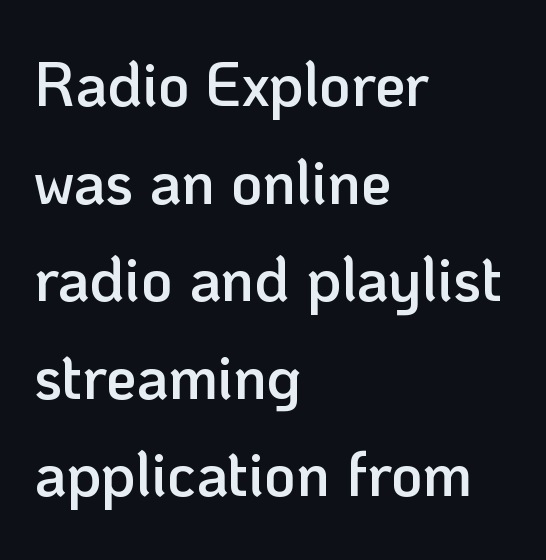
These lines keep a tight, regular rhythm from letter to letter. Is there much room between lines? A standard amount, neither cramped nor airy. Notice how the stems are strictly vertical — no italics here. Has an underline been added? It has not.
